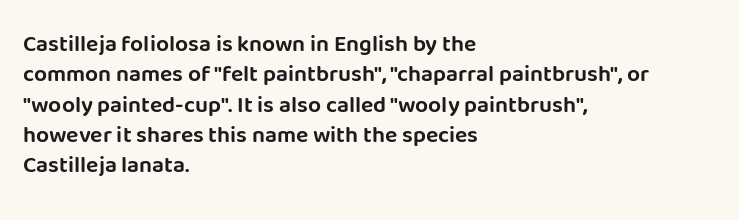
Q: Is the text italic (slanted)? A: No, it is upright.
Q: Is the text underlined? A: No.
Q: How is the paragraph aligned? A: Left-aligned.
Q: Is the spacing between letters normal or unusually wide? A: Normal.
Q: Is the spacing between lines tight, normal or loose? A: Normal.
